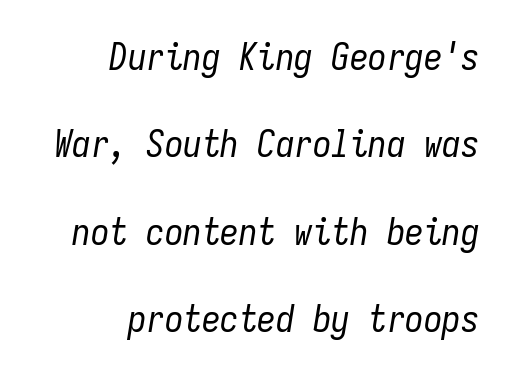
Q: Is the text bold? A: No.
Q: Is the text italic (slanted)? A: Yes, it leans right by about 9 degrees.
Q: Is the text underlined? A: No.
Q: How is the paragraph aligned? A: Right-aligned.
Q: Is the spacing between letters normal or unusually wide? A: Normal.
Q: Is the spacing between lines tight, normal or loose? A: Loose.
Q: Width (condensed, normal, or wide)? A: Condensed.
Q: Stroke contrast? A: Low.
Q: x-height? A: Medium.
Q: Monospaced? A: Yes.
